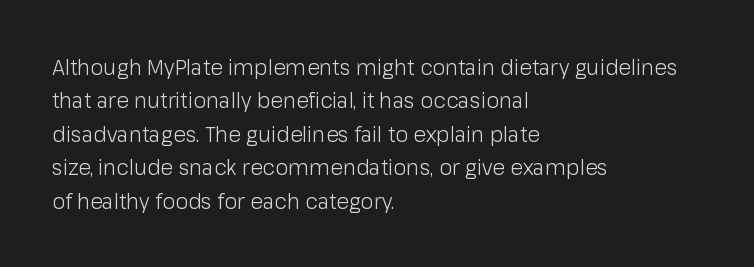
How would I describe the line gaps? Plain and ordinary. Weight: in the light-to-regular range. The type is set solid horizontally, with unmodified tracking. The lines are quadded left.
